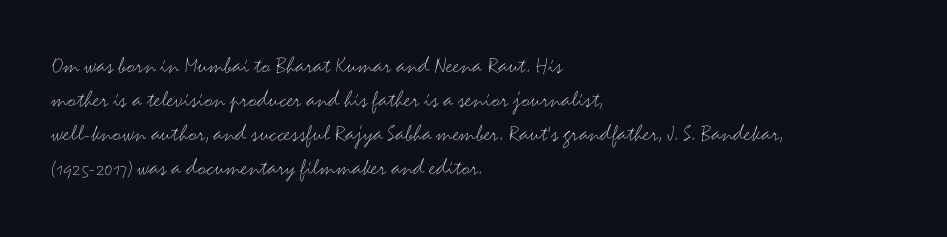
The image shows 24 px text type; set left-aligned, normal line spacing (1.42x), normal letter spacing, not underlined.
